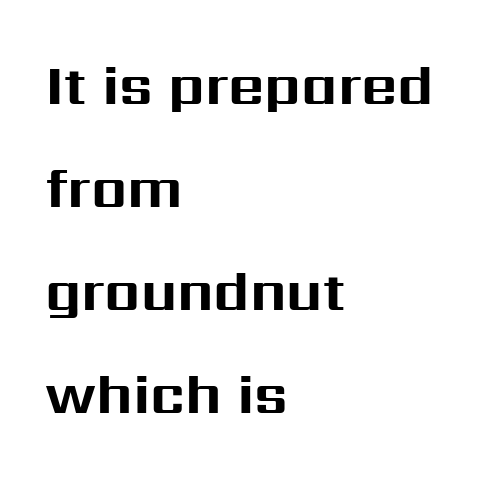
{"serif": "no", "italic": "no", "bold": "yes", "weight": "bold", "width": "normal", "stroke_contrast": "medium", "x_height": "medium", "monospaced": "no", "underline": "no", "align": "left", "line_spacing_ratio": 1.84, "letter_spacing": "normal", "letter_spacing_em": 0.0, "glyph_px": 56}
